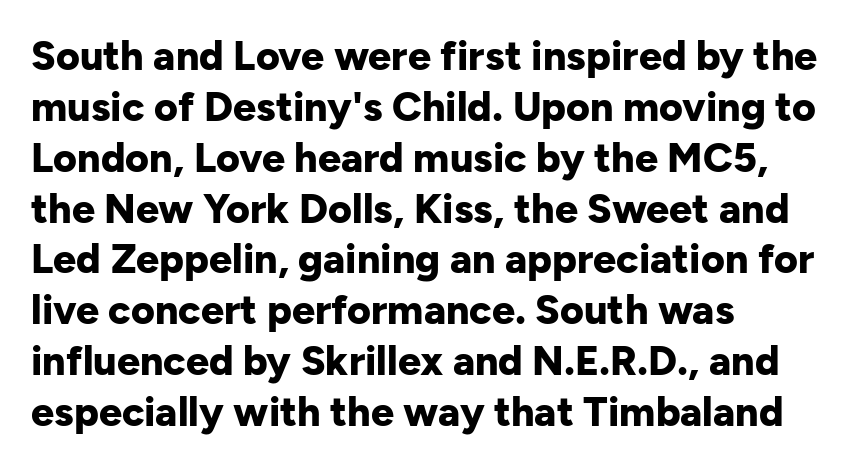
The image shows 41 px bold sans-serif type, upright; set left-aligned, line spacing 1.24x, normal letter spacing, not underlined; low stroke contrast and a medium x-height.
